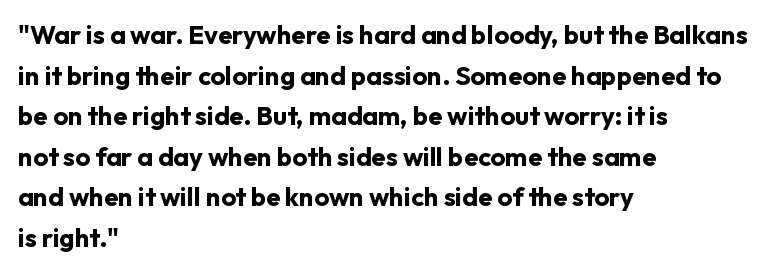
The image shows 26 px bold type, upright; set left-aligned, normal line spacing (1.56x), normal letter spacing, not underlined.
